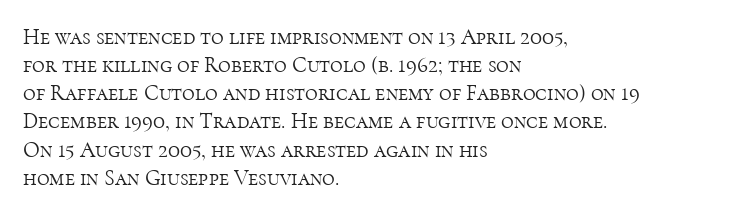
The image shows 22 px text type, upright; set left-aligned, normal line spacing (1.28x), normal letter spacing, not underlined.
